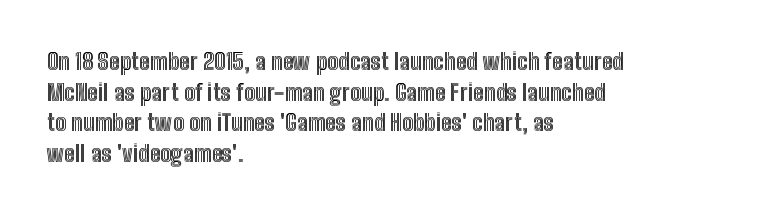
A typesetter would call this leading conventional body-copy spacing. No italicization has been applied; the sample stays upright. Tracking value appears to be zero — textbook default spacing. Short and long lines alike share a common starting point at left. Decoration check: the copy has no underline.
